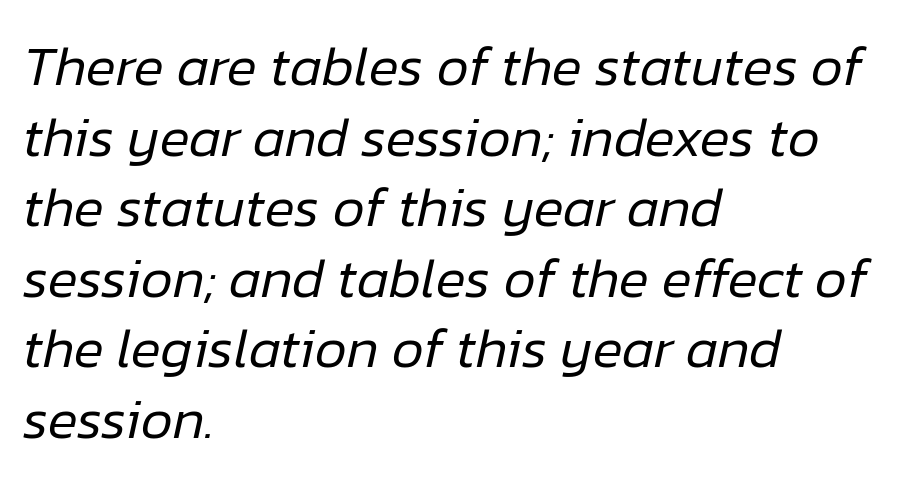
{"italic": "yes", "lean": "right", "slant_degrees": 12, "bold": "no", "weight": "regular", "width": "normal", "stroke_contrast": "low", "x_height": "medium", "monospaced": "no", "underline": "no", "align": "left", "line_spacing": "normal", "line_spacing_ratio": 1.26, "letter_spacing": "normal", "letter_spacing_em": 0.0, "glyph_px": 56}
